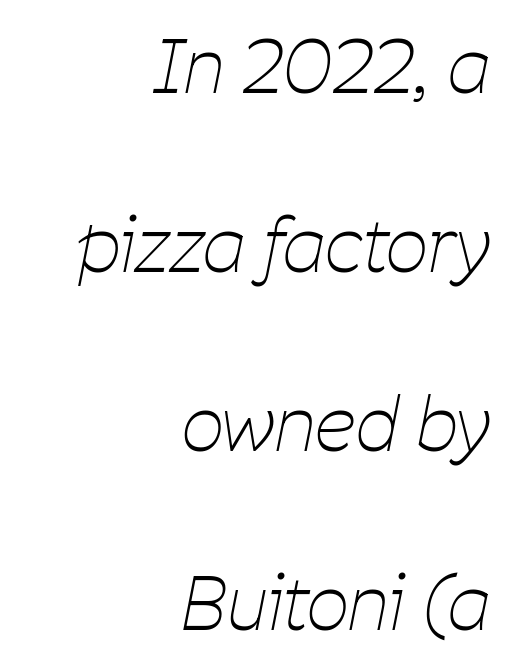
{"italic": "yes", "lean": "right", "slant_degrees": 11, "bold": "no", "weight": "thin", "width": "condensed", "stroke_contrast": "low", "x_height": "medium", "monospaced": "no", "underline": "no", "align": "right", "line_spacing": "loose", "line_spacing_ratio": 2.42, "letter_spacing": "normal", "letter_spacing_em": 0.0, "glyph_px": 74}
